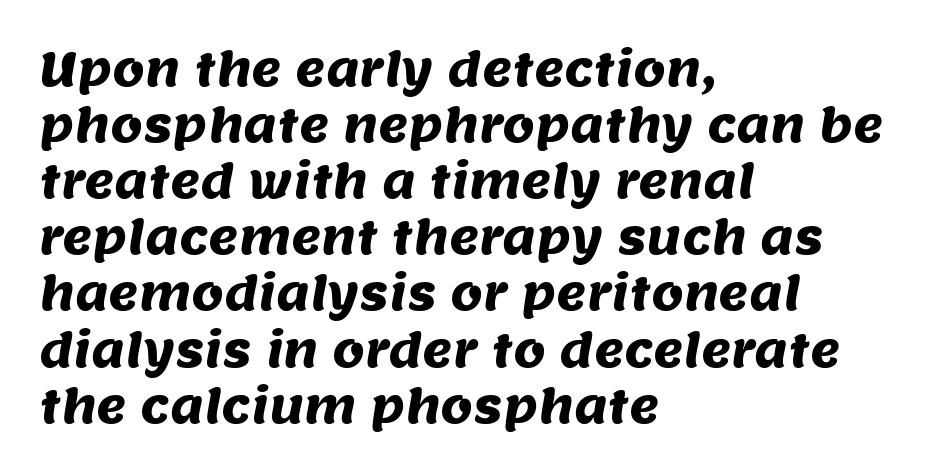
The image shows 46 px sans-serif type; set left-aligned, line spacing 1.22x, normal letter spacing, not underlined; medium stroke contrast and a large x-height.
